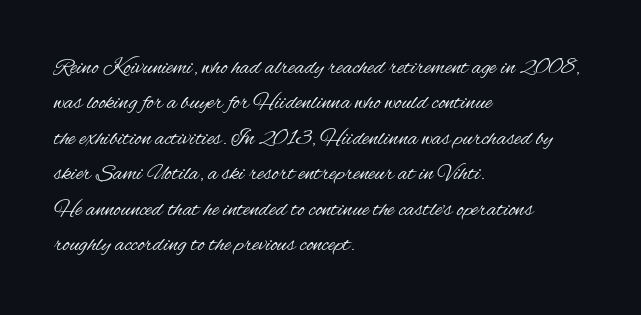
Q: Is the text bold? A: No.
Q: Is the text italic (slanted)? A: Yes.
Q: Is the text underlined? A: No.
Q: How is the paragraph aligned? A: Left-aligned.
Q: Is the spacing between letters normal or unusually wide? A: Normal.
Q: Is the spacing between lines tight, normal or loose? A: Normal.
